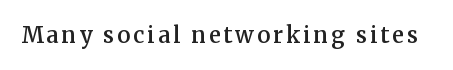
{"italic": "no", "bold": "semi", "underline": "no", "glyph_px": 22}
